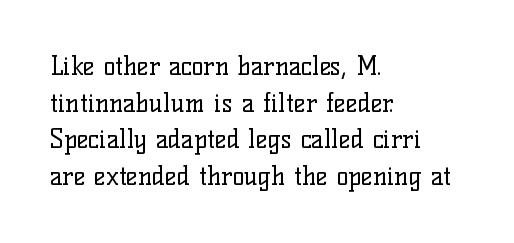
The image shows 25 px text type, upright; set left-aligned, normal line spacing (1.47x), normal letter spacing, not underlined.
